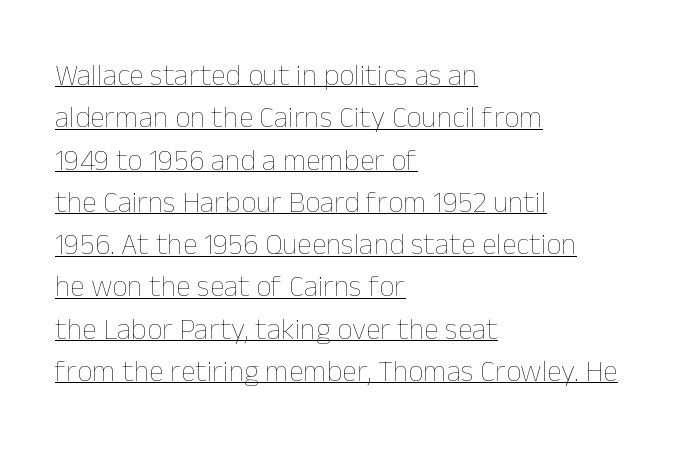
Looks like someone drew a line under every word here. Summary of weight: not heavy and not bold. The designer left line spacing at the default. Compared with a centered layout, this one pins lines to the left instead. The letters sit at their default tracking, neither squeezed nor spread. Does the lettering tilt? It doesn't — this is upright.
